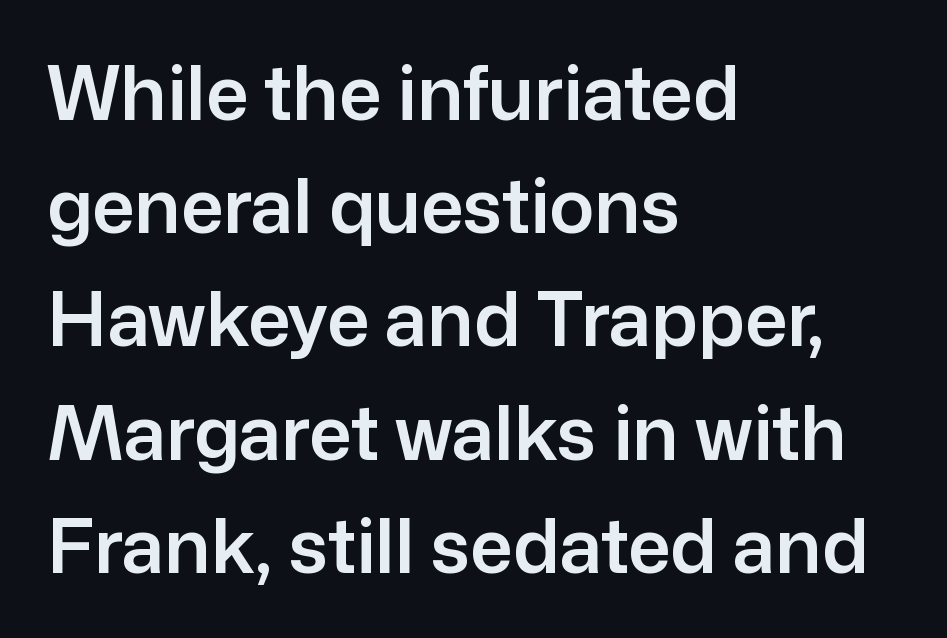
The image shows 75 px sans-serif type, upright; set left-aligned, normal line spacing (1.51x), normal letter spacing, not underlined; low stroke contrast and a medium x-height.
